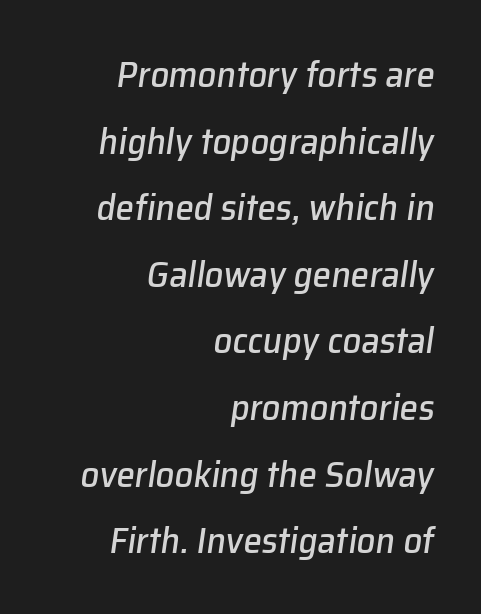
{"italic": "yes", "lean": "right", "slant_degrees": 8, "width": "normal", "stroke_contrast": "low", "x_height": "medium", "monospaced": "no", "underline": "no", "align": "right", "line_spacing_ratio": 1.8, "letter_spacing": "normal", "letter_spacing_em": 0.0, "glyph_px": 37}
